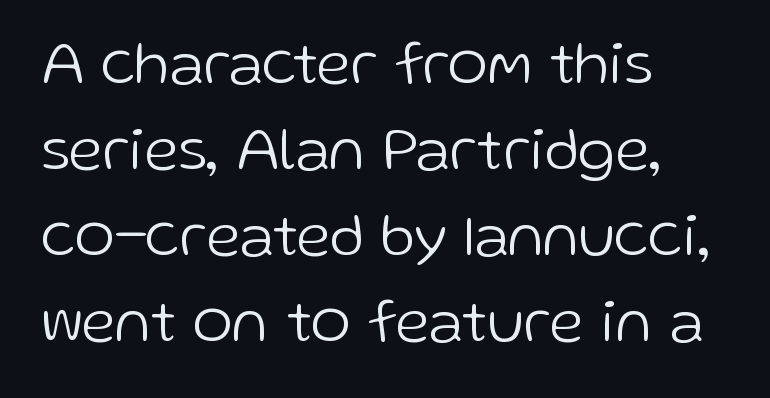
The image shows 61 px light sans-serif type, upright; set left-aligned, normal line spacing (1.41x), normal letter spacing, not underlined; low stroke contrast and a medium x-height.
